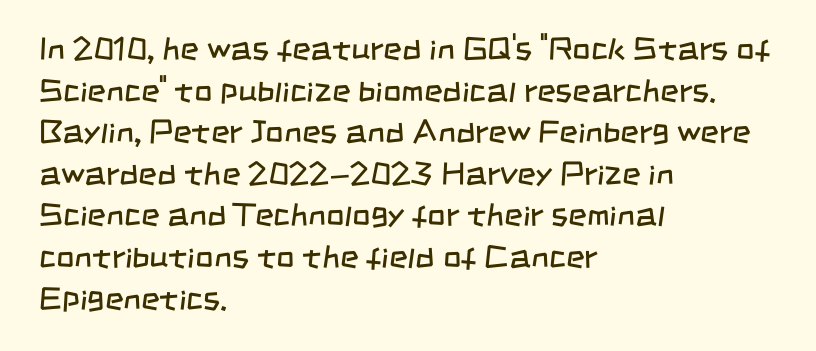
The image shows 32 px regular-weight, condensed sans-serif type; set left-aligned, normal line spacing (1.3x), normal letter spacing, not underlined; low stroke contrast and a large x-height.
